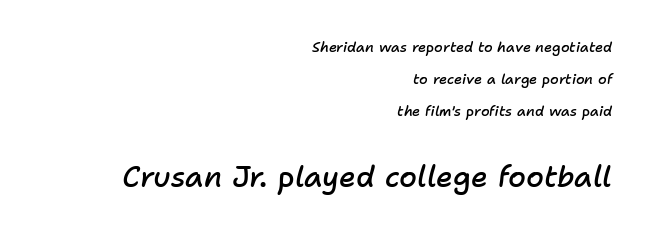
Q: Is the text bold? A: Semi-bold.
Q: Is the text italic (slanted)? A: Yes, it leans right by about 11 degrees.
Q: Is the text underlined? A: No.
Q: How is the paragraph aligned? A: Right-aligned.
Q: Is the spacing between letters normal or unusually wide? A: Normal.
Q: Is the spacing between lines tight, normal or loose? A: Loose.
Q: Which block of text is set in a larger size, the first (top) or the second (bottom)? A: The second (bottom) one.
Q: Width (condensed, normal, or wide)? A: Normal.
Q: Stroke contrast? A: Low.
Q: x-height? A: Medium.
Q: Monospaced? A: No.
